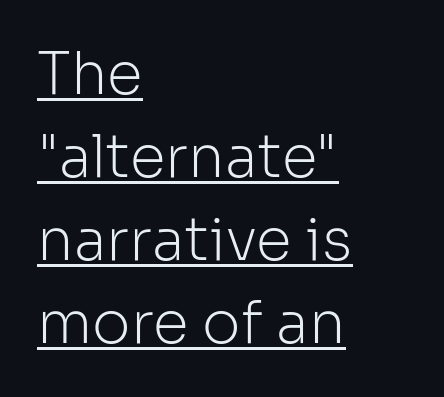
Q: Is the text bold? A: No.
Q: Is the text italic (slanted)? A: No, it is upright.
Q: Is the typeface a serif or a sans-serif typeface? A: Sans-serif.
Q: Is the text underlined? A: Yes.
Q: How is the paragraph aligned? A: Left-aligned.
Q: Is the spacing between letters normal or unusually wide? A: Normal.
Q: Is the spacing between lines tight, normal or loose? A: Normal.
Q: Width (condensed, normal, or wide)? A: Normal.
Q: Stroke contrast? A: Low.
Q: x-height? A: Medium.
Q: Monospaced? A: No.
